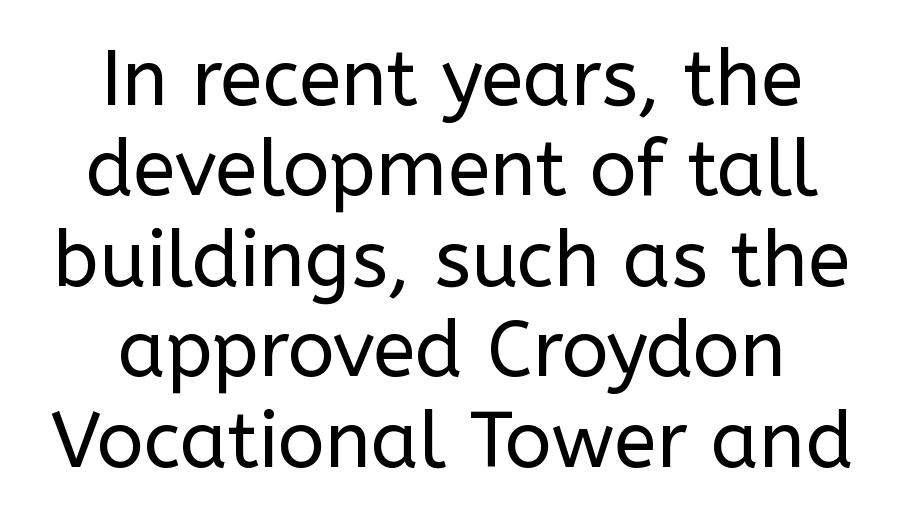
The typography opts for an upright posture over an oblique one. The typesetting does not lean heavy: it is not bold. Does the copy run flush right? No — it is centered line by line. This sample has the flowing, uneven cadence of proportional lettering. Unlike a traditional serif, this face leaves its strokes unadorned.
